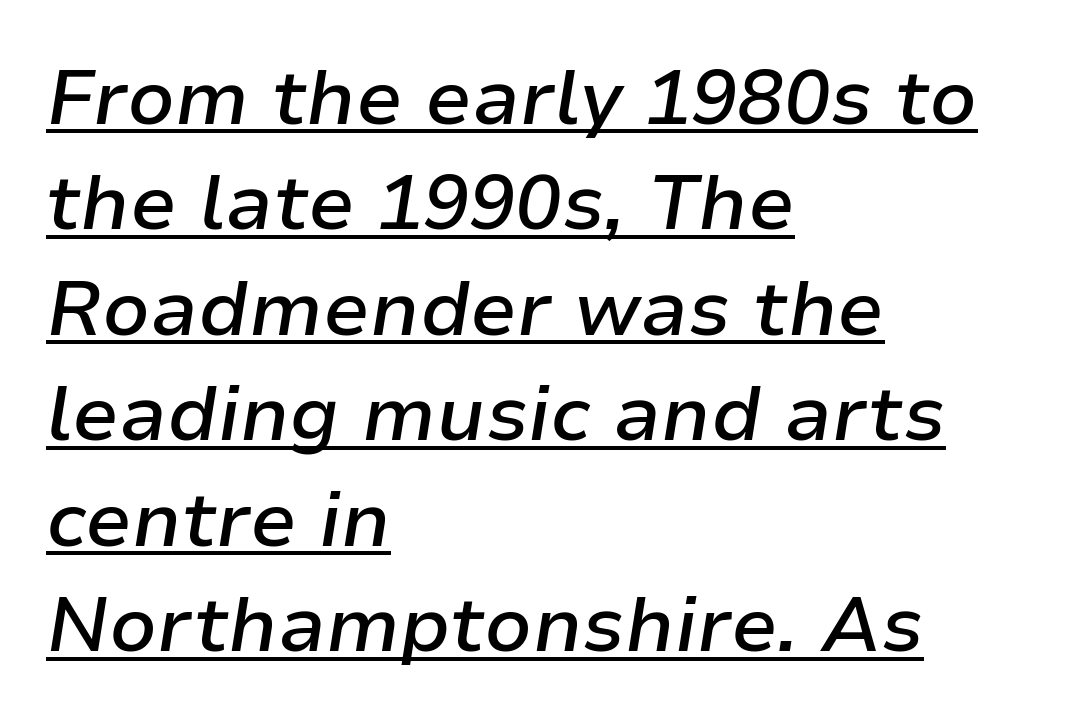
The image shows 77 px semibold type, italic (leaning right); set left-aligned, normal line spacing (1.37x), normal letter spacing, underlined; low stroke contrast and a medium x-height.
